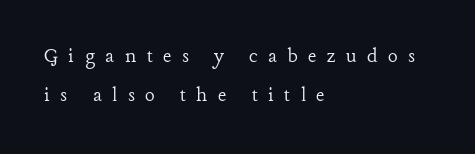
{"italic": "no", "bold": "no", "underline": "no", "align": "left", "line_spacing_ratio": 1.71, "letter_spacing": "wide", "letter_spacing_em": 0.45, "glyph_px": 23}
